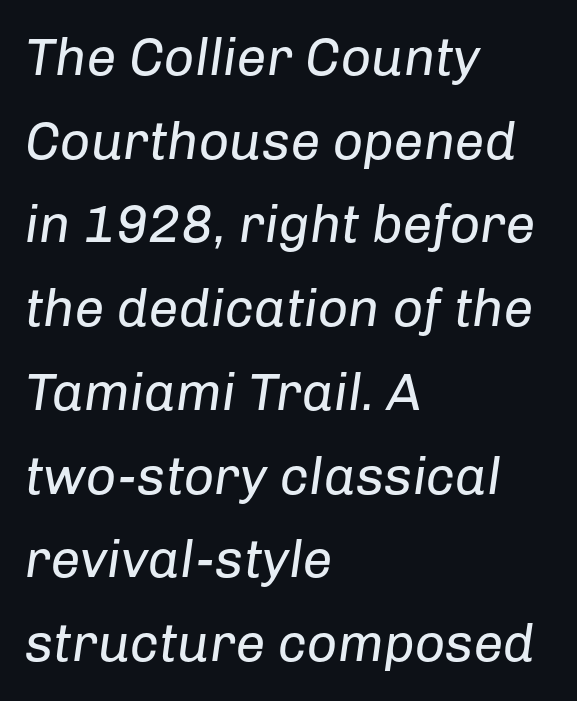
The image shows 53 px regular-weight type, italic (leaning right); set left-aligned, normal line spacing (1.58x), normal letter spacing, not underlined; low stroke contrast and a medium x-height.
